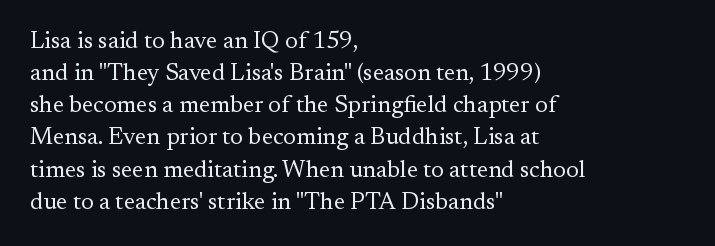
{"italic": "no", "bold": "no", "underline": "no", "align": "left", "line_spacing": "normal", "line_spacing_ratio": 1.34, "letter_spacing": "normal", "letter_spacing_em": 0.0, "glyph_px": 24}
